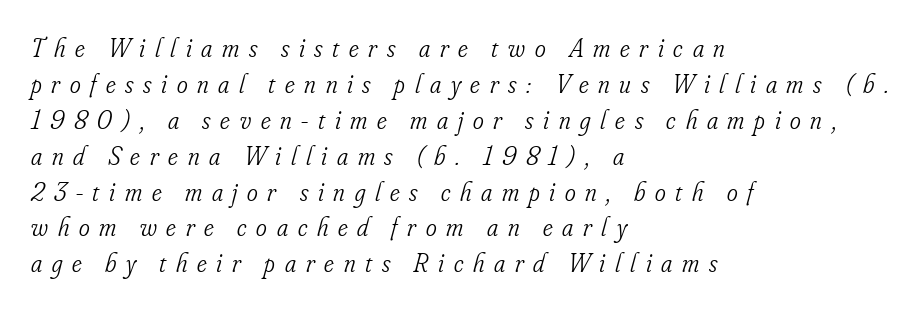
The image shows 26 px text type, italic (leaning right); set left-aligned, normal line spacing (1.38x), unusually wide letter spacing (+0.37 em), not underlined.
